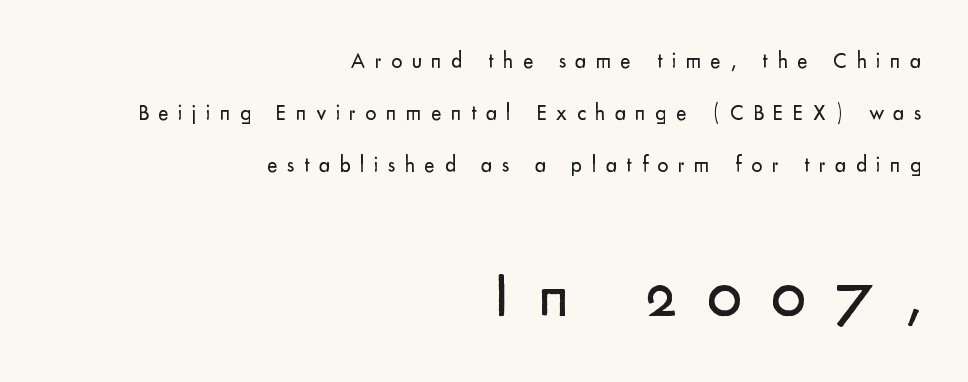
{"serif": "no", "italic": "no", "bold": "no", "weight": "regular", "width": "normal", "stroke_contrast": "low", "x_height": "small", "monospaced": "no", "underline": "no", "align": "right", "line_spacing": "loose", "line_spacing_ratio": 2.37, "letter_spacing": "wide", "letter_spacing_em": 0.43, "larger_block": "second", "size_ratio": 2.95, "glyph_px": 65}
